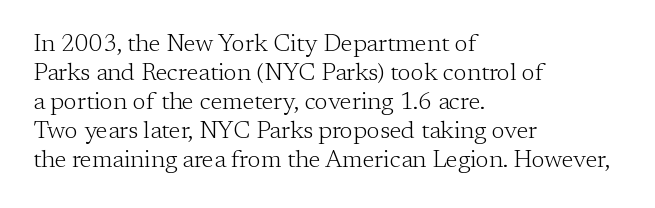
{"italic": "no", "bold": "no", "underline": "no", "align": "left", "line_spacing_ratio": 1.21, "letter_spacing": "normal", "letter_spacing_em": 0.0, "glyph_px": 24}
